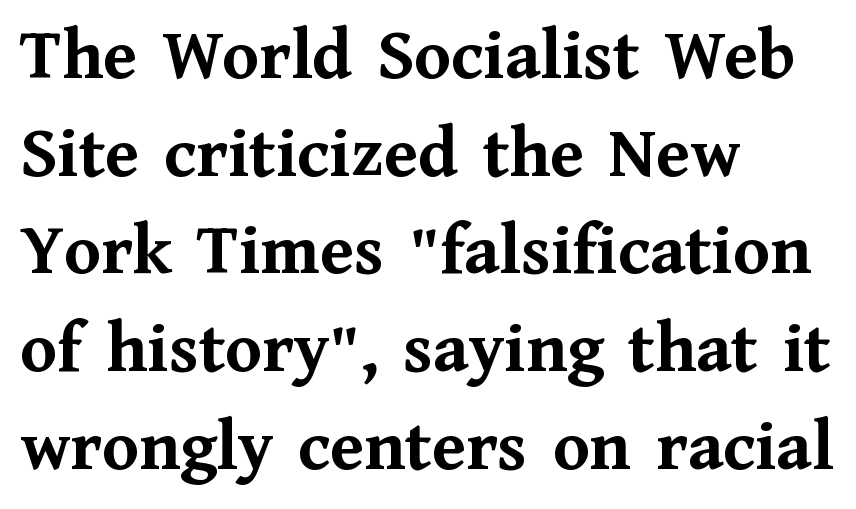
Q: Is the text bold? A: Yes.
Q: Is the text italic (slanted)? A: No, it is upright.
Q: Is the typeface a serif or a sans-serif typeface? A: Serif.
Q: Is the text underlined? A: No.
Q: How is the paragraph aligned? A: Left-aligned.
Q: Is the spacing between letters normal or unusually wide? A: Normal.
Q: Is the spacing between lines tight, normal or loose? A: Normal.
Q: Width (condensed, normal, or wide)? A: Normal.
Q: Stroke contrast? A: Medium.
Q: x-height? A: Medium.
Q: Monospaced? A: No.
